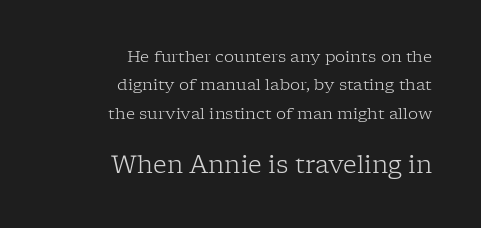
{"italic": "no", "bold": "no", "underline": "no", "align": "right", "line_spacing_ratio": 1.78, "letter_spacing": "normal", "letter_spacing_em": 0.0, "larger_block": "second", "size_ratio": 1.5, "glyph_px": 24}
